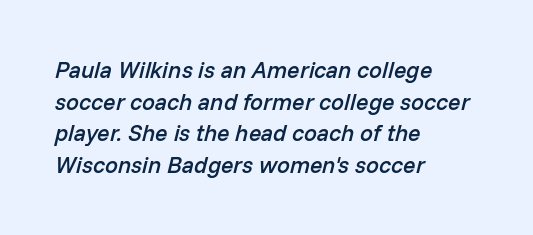
{"italic": "yes", "lean": "right", "slant_degrees": 14, "bold": "semi", "underline": "no", "align": "left", "line_spacing": "normal", "line_spacing_ratio": 1.38, "letter_spacing": "normal", "letter_spacing_em": 0.0, "glyph_px": 23}
